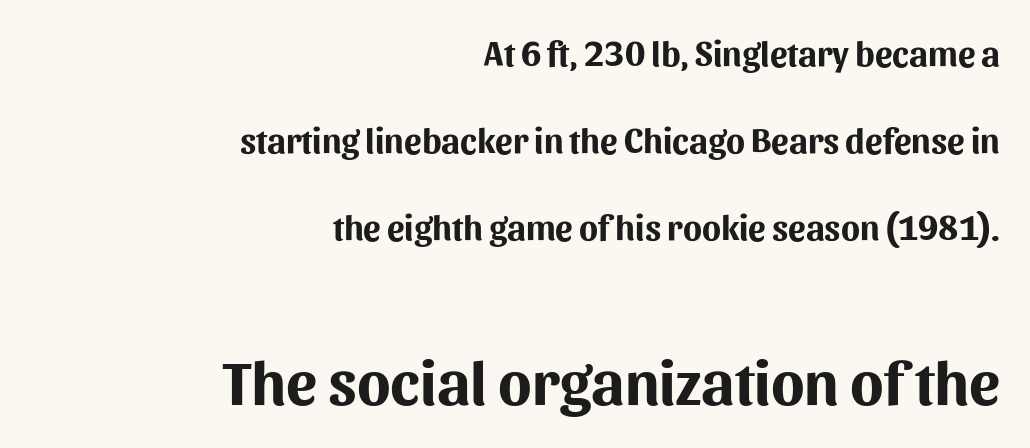
{"serif": "no", "italic": "no", "bold": "yes", "weight": "bold", "width": "normal", "stroke_contrast": "medium", "x_height": "medium", "monospaced": "no", "underline": "no", "align": "right", "line_spacing": "loose", "line_spacing_ratio": 2.49, "letter_spacing": "normal", "letter_spacing_em": 0.0, "larger_block": "second", "size_ratio": 1.77, "glyph_px": 62}
